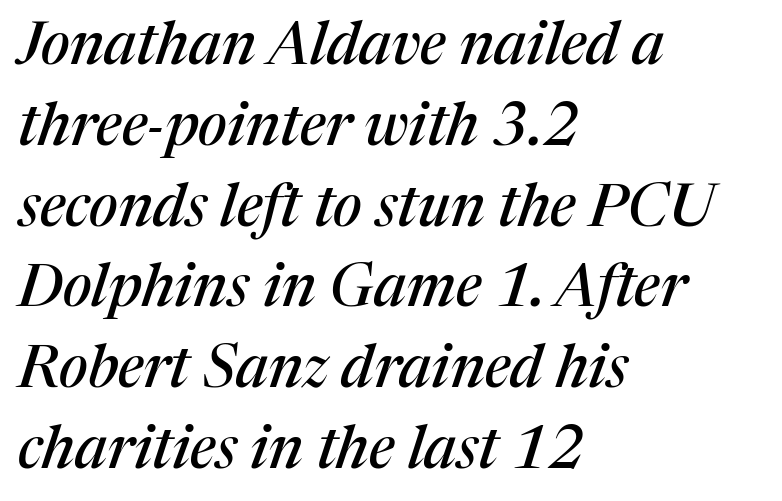
The image shows 59 px serif type, italic (leaning right); set left-aligned, normal line spacing (1.37x), normal letter spacing, not underlined; medium stroke contrast and a medium x-height.
